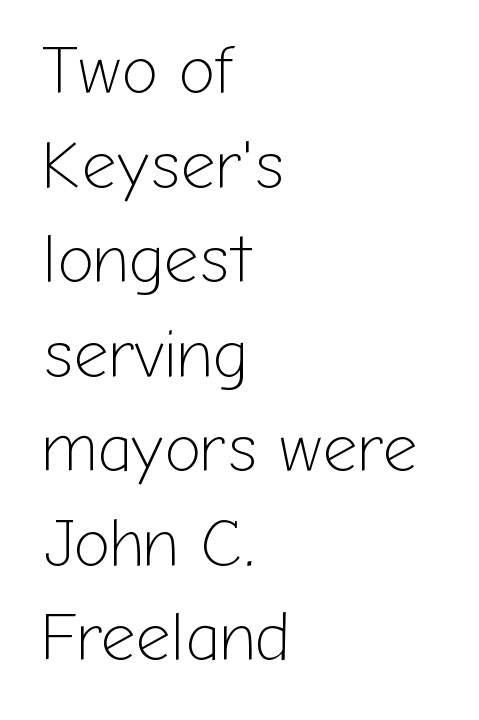
The text block is weighted toward the left margin, trailing off unevenly rightward. You could call the tracking neutral — neither tight nor loose. Characters remain perfectly vertical along every line. Evenly set lines give the paragraph a standard silhouette. This sample uses a sans-serif face. Type without underlining.
